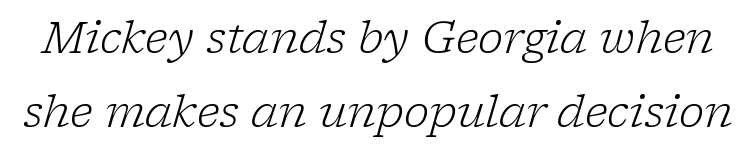
{"serif": "yes", "italic": "yes", "lean": "right", "slant_degrees": 17, "bold": "no", "weight": "light", "width": "normal", "stroke_contrast": "low", "x_height": "medium", "monospaced": "no", "underline": "no", "line_spacing_ratio": 1.72, "letter_spacing": "normal", "letter_spacing_em": 0.0, "glyph_px": 43}
